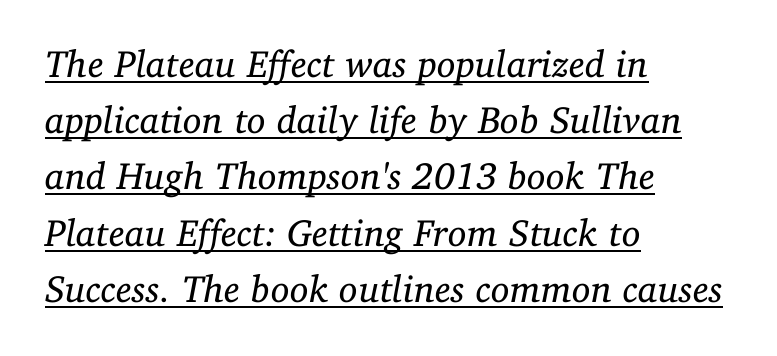
Q: Is the text bold? A: No.
Q: Is the text italic (slanted)? A: Yes, it leans right by about 11 degrees.
Q: Is the typeface a serif or a sans-serif typeface? A: Serif.
Q: Is the text underlined? A: Yes.
Q: How is the paragraph aligned? A: Left-aligned.
Q: Is the spacing between letters normal or unusually wide? A: Normal.
Q: Is the spacing between lines tight, normal or loose? A: Normal.
Q: Width (condensed, normal, or wide)? A: Normal.
Q: Stroke contrast? A: Low.
Q: x-height? A: Medium.
Q: Monospaced? A: No.
